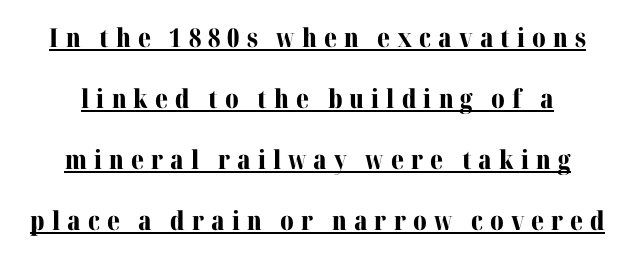
Q: Is the text bold? A: Yes.
Q: Is the text italic (slanted)? A: No, it is upright.
Q: Is the text underlined? A: Yes.
Q: How is the paragraph aligned? A: Centered.
Q: Is the spacing between letters normal or unusually wide? A: Unusually wide.
Q: Is the spacing between lines tight, normal or loose? A: Loose.
